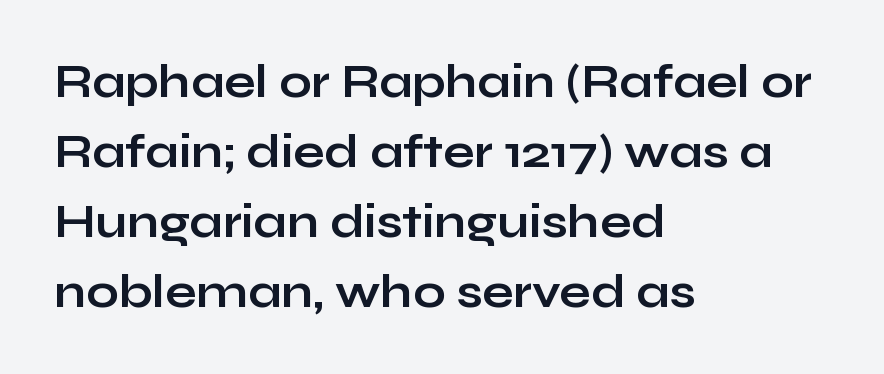
The image shows 46 px bold, wide sans-serif type, upright; set left-aligned, normal line spacing (1.52x), normal letter spacing, not underlined; low stroke contrast and a medium x-height.
